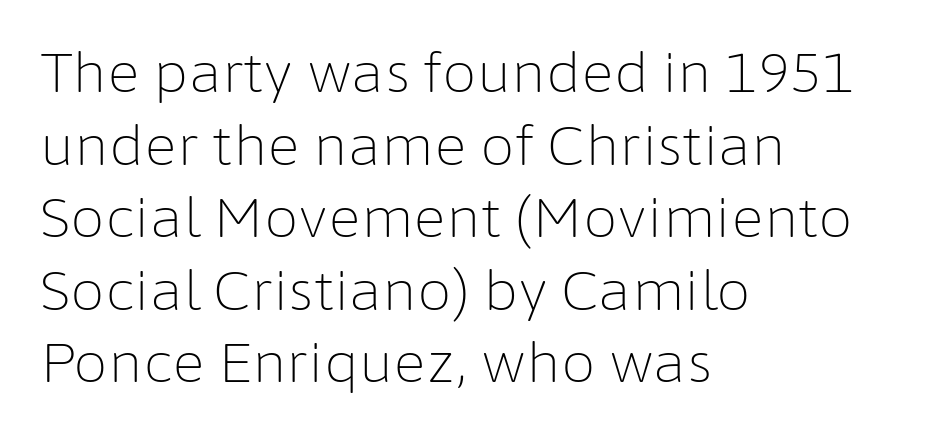
Line starts are locked; line ends wander. Proportional: the letters do not fall into vertical columns. A quiet, ordinary-to-light weight characterises the typeface. A typesetter would call this zero additional tracking. A bare baseline throughout the passage. In terms of leading, this rendering sits right in the middle.
